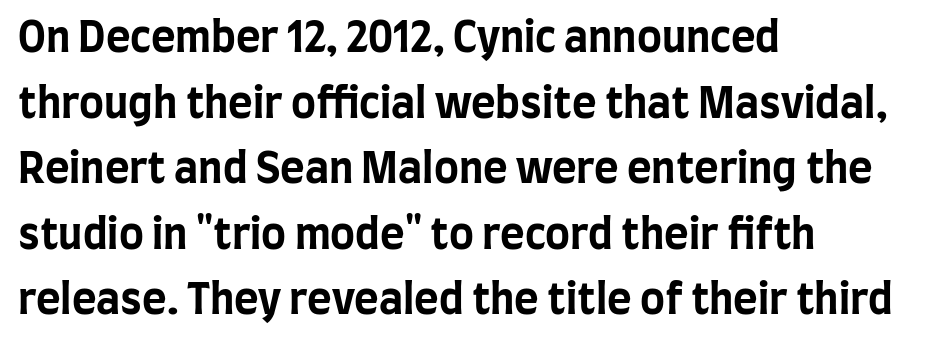
Normally led — the rows are evenly, conventionally spaced. Each row of text sits above clean, open space. Looks like regular typesetting: each glyph gets only the width it needs. Nothing unusual about the tracking: characters are spaced as the font intends. Regarding serifs, this sample does without them.
